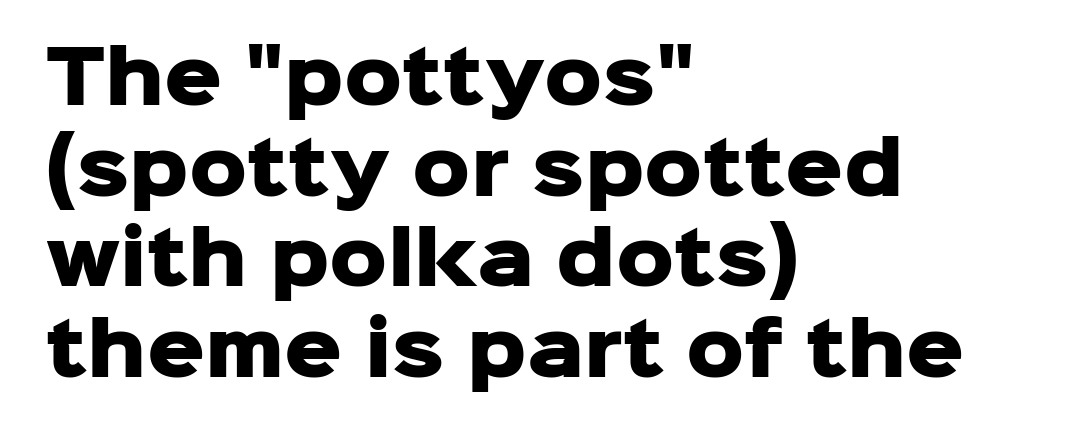
{"serif": "no", "italic": "no", "bold": "yes", "weight": "heavy", "width": "normal", "stroke_contrast": "low", "x_height": "medium", "monospaced": "no", "underline": "no", "align": "left", "line_spacing": "normal", "line_spacing_ratio": 1.26, "letter_spacing": "normal", "letter_spacing_em": 0.0, "glyph_px": 72}
